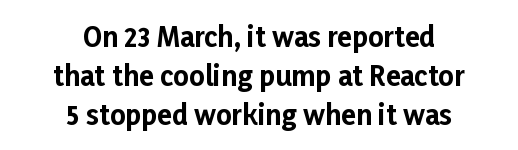
Emphasis by weight is at full strength: bold. The space beneath each line is pristine and unruled. Where is the straight margin? There isn't one; the lines are centered. Designer's note — italics off, roman on.
